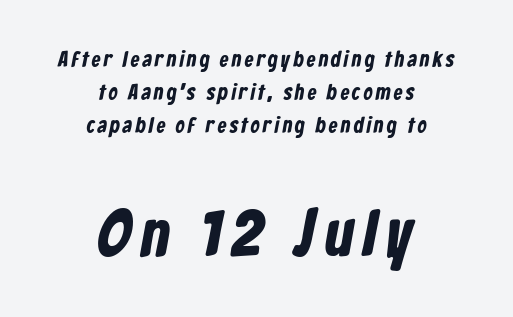
{"serif": "no", "bold": "yes", "weight": "bold", "width": "condensed", "stroke_contrast": "low", "x_height": "medium", "monospaced": "no", "underline": "no", "align": "center", "line_spacing": "normal", "line_spacing_ratio": 1.49, "larger_block": "second", "size_ratio": 3.0, "glyph_px": 66}
